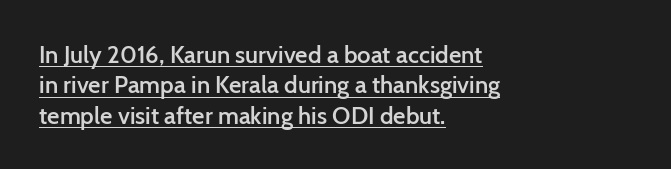
Q: Is the text bold? A: Semi-bold.
Q: Is the text italic (slanted)? A: No, it is upright.
Q: Is the text underlined? A: Yes.
Q: How is the paragraph aligned? A: Left-aligned.
Q: Is the spacing between letters normal or unusually wide? A: Normal.
Q: Is the spacing between lines tight, normal or loose? A: Normal.
